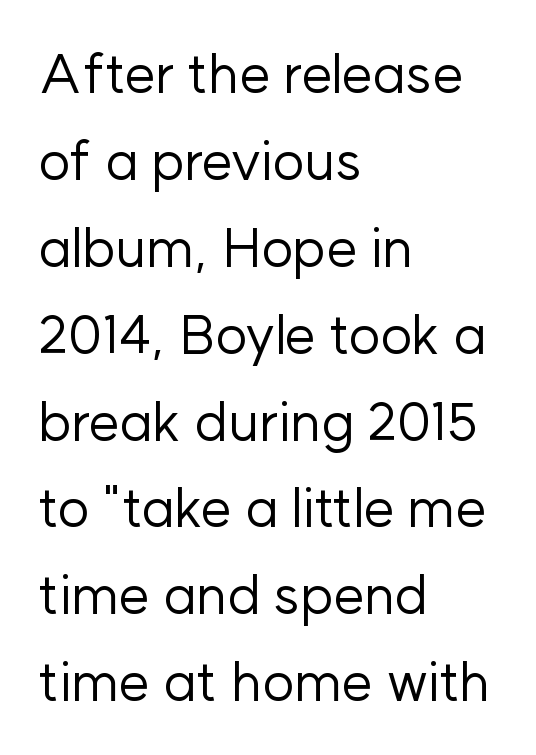
{"serif": "no", "italic": "no", "bold": "no", "weight": "regular", "width": "normal", "stroke_contrast": "low", "x_height": "medium", "monospaced": "no", "underline": "no", "align": "left", "line_spacing": "normal", "line_spacing_ratio": 1.58, "letter_spacing": "normal", "letter_spacing_em": 0.0, "glyph_px": 55}
